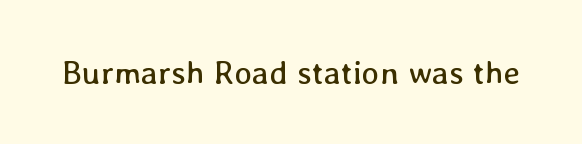
{"italic": "no", "bold": "no", "weight": "regular", "width": "normal", "stroke_contrast": "low", "x_height": "medium", "monospaced": "no", "underline": "no", "letter_spacing": "normal", "letter_spacing_em": 0.0, "glyph_px": 33}
